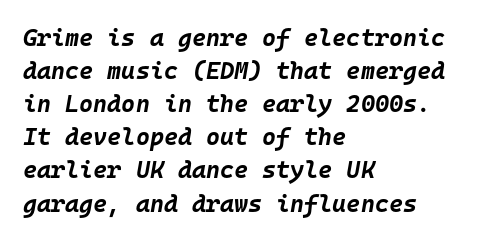
Q: Is the text bold? A: Yes.
Q: Is the text italic (slanted)? A: Yes, it leans right by about 10 degrees.
Q: Is the text underlined? A: No.
Q: How is the paragraph aligned? A: Left-aligned.
Q: Is the spacing between letters normal or unusually wide? A: Normal.
Q: Is the spacing between lines tight, normal or loose? A: Normal.
